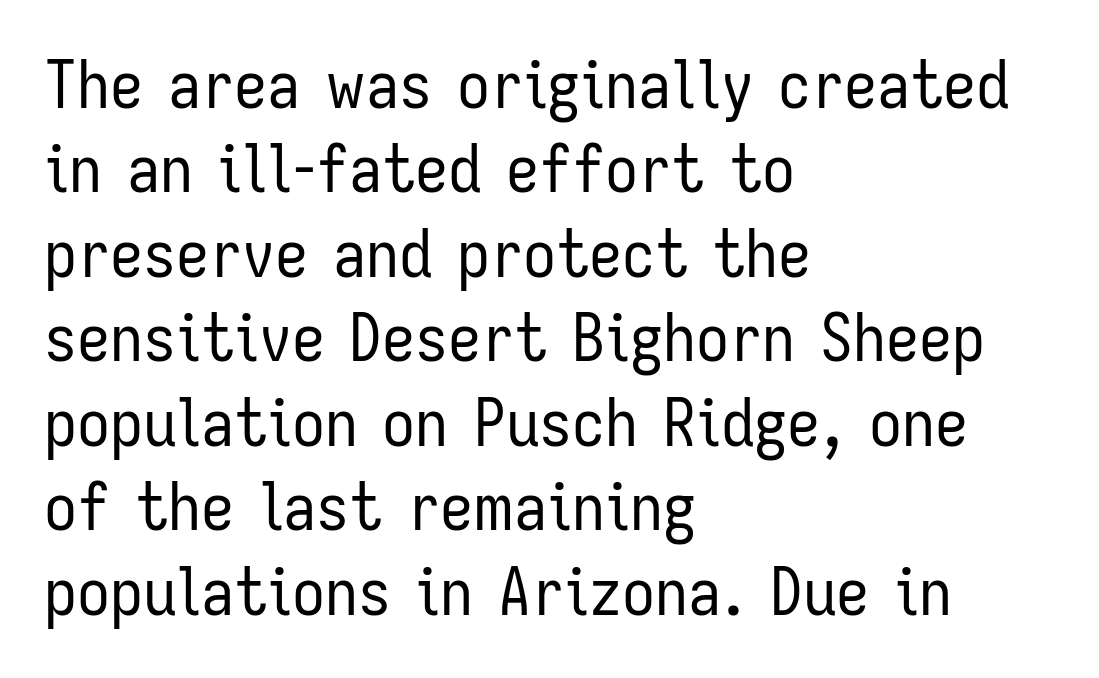
{"serif": "no", "italic": "no", "bold": "no", "weight": "regular", "width": "condensed", "stroke_contrast": "low", "x_height": "medium", "monospaced": "no", "underline": "no", "align": "left", "line_spacing": "normal", "line_spacing_ratio": 1.28, "letter_spacing": "normal", "letter_spacing_em": 0.0, "glyph_px": 66}
